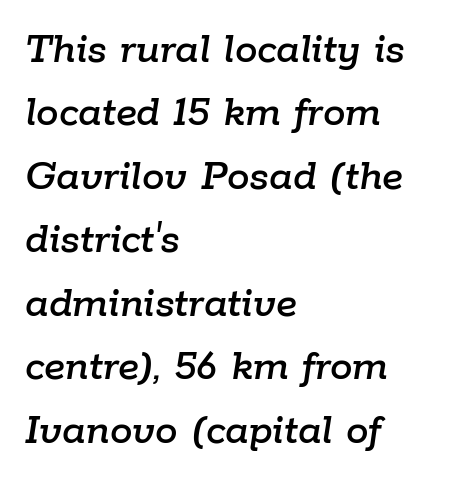
Beneath every word, the page is bare. The letters sit at their default tracking, neither squeezed nor spread. Note the varied advance widths — an 'i' is clearly narrower than an 'm'. The setting favours the left margin, as ordinary paragraphs usually do.
